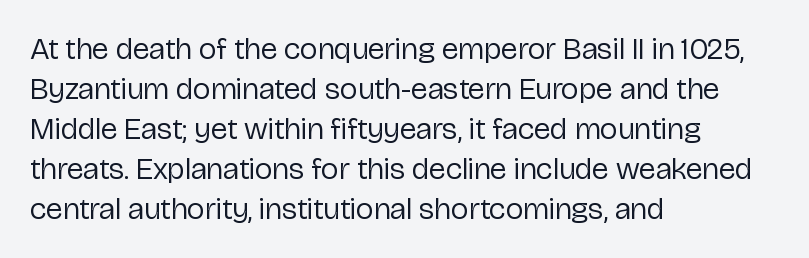
The image shows 31 px regular-weight sans-serif type, upright; set left-aligned, normal line spacing (1.29x), normal letter spacing, not underlined; low stroke contrast and a medium x-height.
